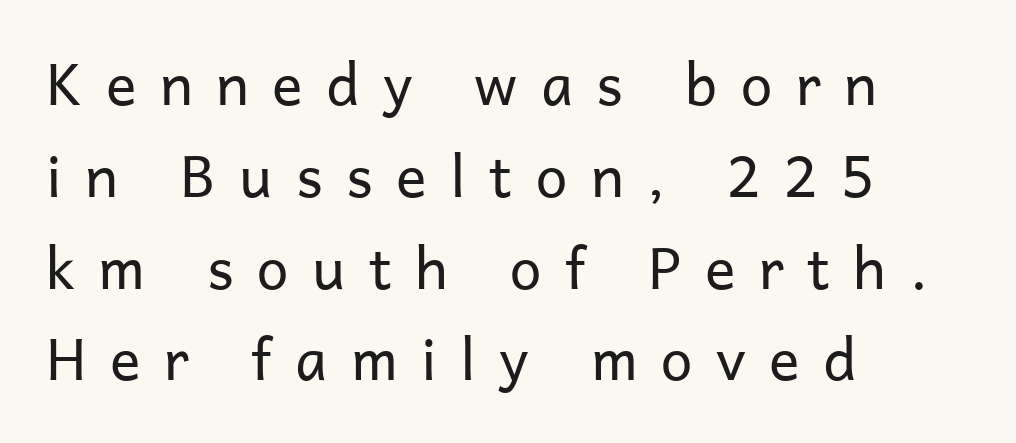
Underline: absent. In terms of letterform style, serifs are entirely absent. The typesetter chose a ragged-right arrangement here. The letters stand upright; this is a roman face. The vertical gap from one line to the next is medium.
